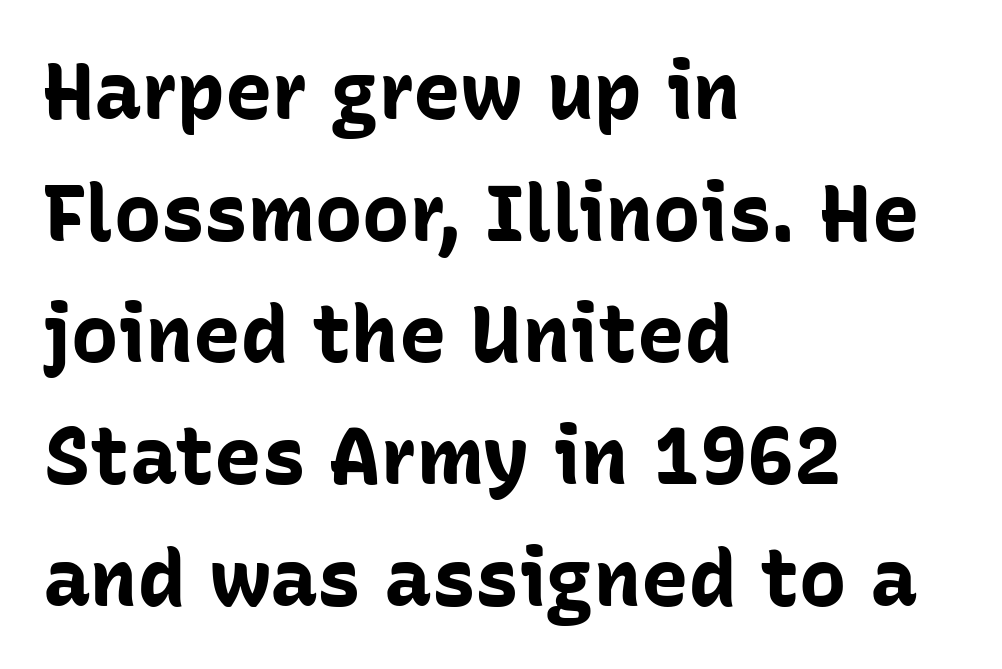
The line-height multiplier appears to be the usual default. Summary of weight: heavy, a full bold. Designer's note — italics off, roman on. The passage shown is typeset with a sans-serif family. The face used here is rendered with its standard letterfit.
